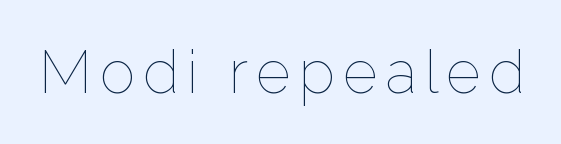
Q: Is the text bold? A: No.
Q: Is the text italic (slanted)? A: No, it is upright.
Q: Is the text underlined? A: No.
Q: Width (condensed, normal, or wide)? A: Normal.
Q: Stroke contrast? A: Low.
Q: x-height? A: Medium.
Q: Monospaced? A: No.
